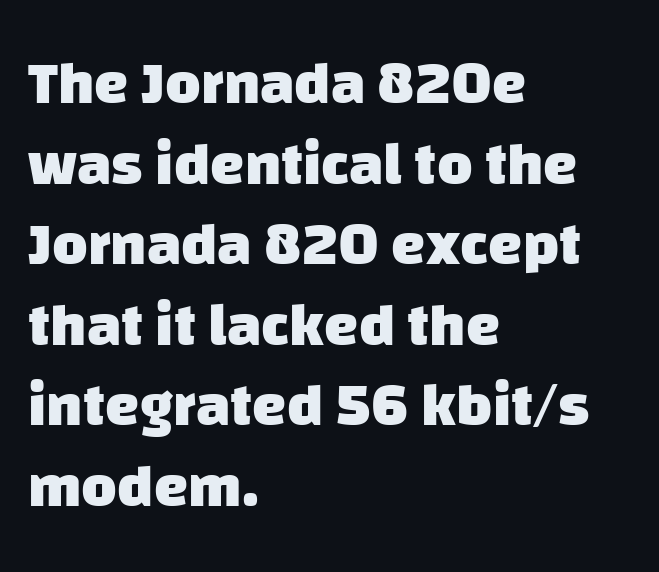
{"serif": "no", "bold": "yes", "weight": "heavy", "width": "normal", "stroke_contrast": "low", "x_height": "large", "monospaced": "no", "underline": "no", "align": "left", "line_spacing": "normal", "line_spacing_ratio": 1.32, "letter_spacing": "normal", "letter_spacing_em": 0.0, "glyph_px": 61}
